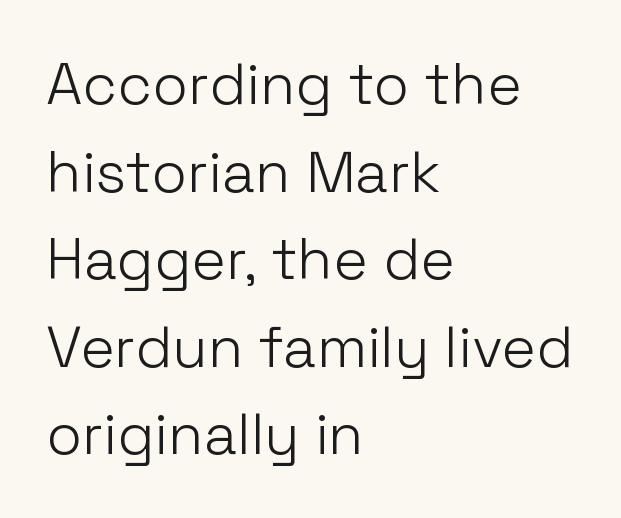
The image shows 58 px light sans-serif type, upright; set left-aligned, normal line spacing (1.51x), normal letter spacing, not underlined; low stroke contrast and a medium x-height.
